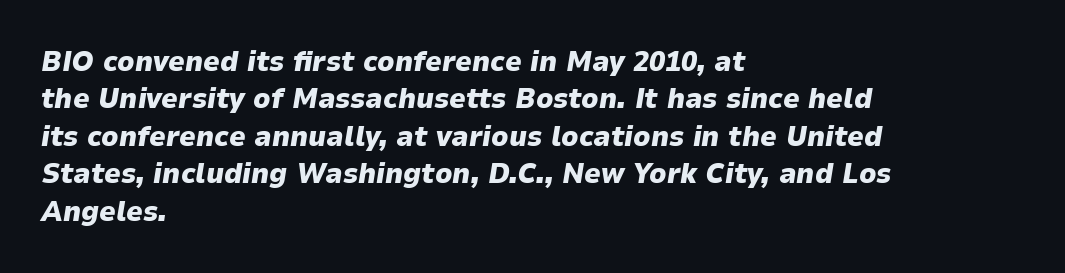
{"italic": "yes", "lean": "right", "slant_degrees": 9, "bold": "yes", "weight": "heavy", "width": "normal", "stroke_contrast": "low", "x_height": "medium", "monospaced": "no", "underline": "no", "align": "left", "line_spacing": "normal", "line_spacing_ratio": 1.29, "letter_spacing": "normal", "letter_spacing_em": 0.0, "glyph_px": 29}
